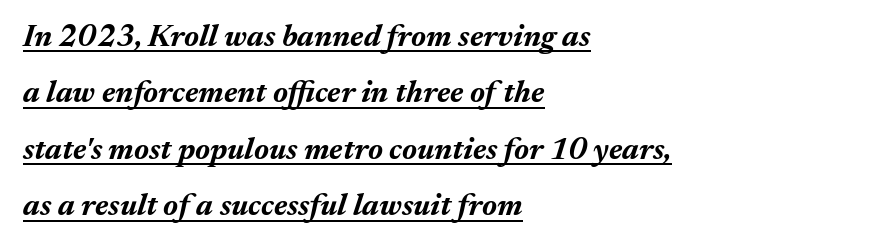
What decoration does the sample have? An underline. Glyph-to-glyph distance matches everyday printed text. Designer's note — italics engaged. As a designer I'd log this as weight 700, bold. One-word summary of the alignment: left. Is this a fixed-width face? No — the glyphs have proportional, varying widths.
